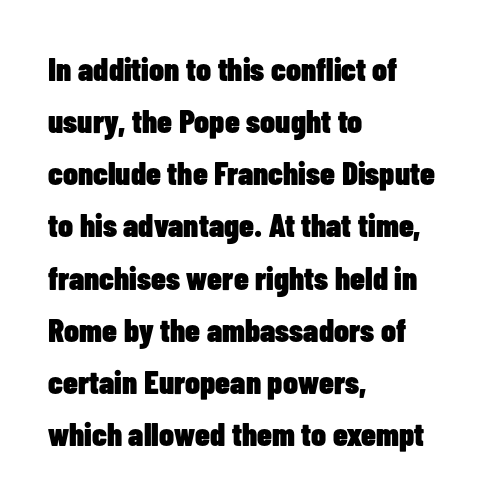
The image shows 33 px heavy, condensed sans-serif type, upright; set left-aligned, normal line spacing (1.58x), normal letter spacing, not underlined; low stroke contrast and a medium x-height.
